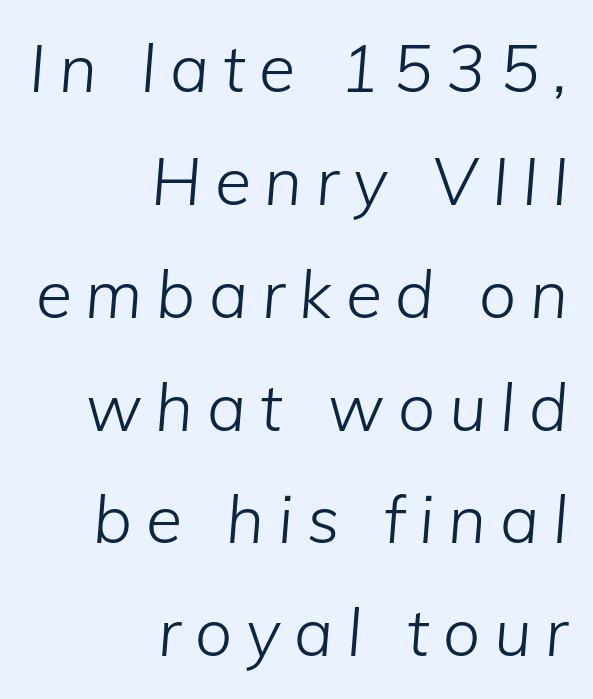
The image shows 66 px light type, italic (leaning right); set right-aligned, line spacing 1.71x, unusually wide letter spacing (+0.21 em), not underlined; low stroke contrast and a medium x-height.
